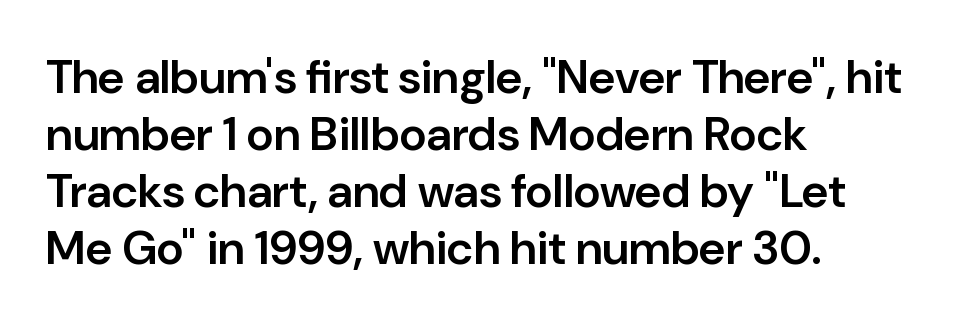
Q: Is the text bold? A: Semi-bold.
Q: Is the text italic (slanted)? A: No, it is upright.
Q: Is the typeface a serif or a sans-serif typeface? A: Sans-serif.
Q: Is the text underlined? A: No.
Q: How is the paragraph aligned? A: Left-aligned.
Q: Is the spacing between letters normal or unusually wide? A: Normal.
Q: Width (condensed, normal, or wide)? A: Normal.
Q: Stroke contrast? A: Low.
Q: x-height? A: Medium.
Q: Monospaced? A: No.
